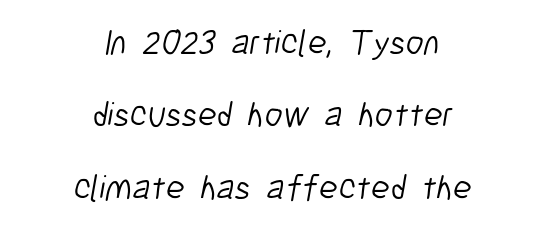
{"serif": "no", "bold": "no", "weight": "light", "width": "condensed", "stroke_contrast": "low", "x_height": "medium", "monospaced": "no", "underline": "no", "align": "center", "line_spacing": "loose", "line_spacing_ratio": 2.07, "letter_spacing": "normal", "letter_spacing_em": 0.0, "glyph_px": 35}
